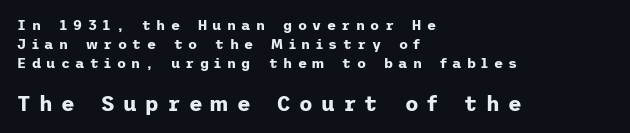
{"italic": "no", "bold": "yes", "underline": "no", "align": "left", "line_spacing": "normal", "line_spacing_ratio": 1.36, "letter_spacing": "wide", "letter_spacing_em": 0.39, "larger_block": "second", "size_ratio": 1.5, "glyph_px": 21}
